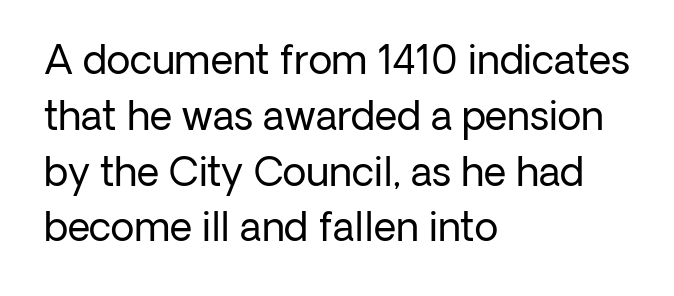
Is the letter spacing exaggerated? No — it looks like the ordinary default. The text block is weighted toward the left margin, trailing off unevenly rightward. Typographically, this falls in the sans-serif category. In terms of posture, this sample is upright.
